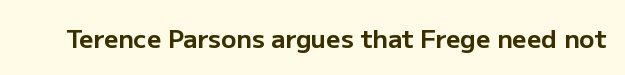
Underlining? Definitely not there. Strong, thick strokes mark this as bold type. This sample uses an upright cut, with every glyph sitting square on the baseline. A typesetter would call this zero additional tracking.
